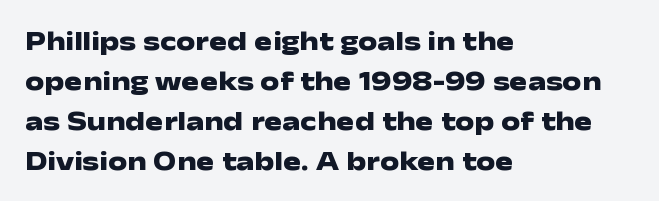
The image shows 27 px bold type, upright; set left-aligned, normal line spacing (1.48x), normal letter spacing, not underlined.
